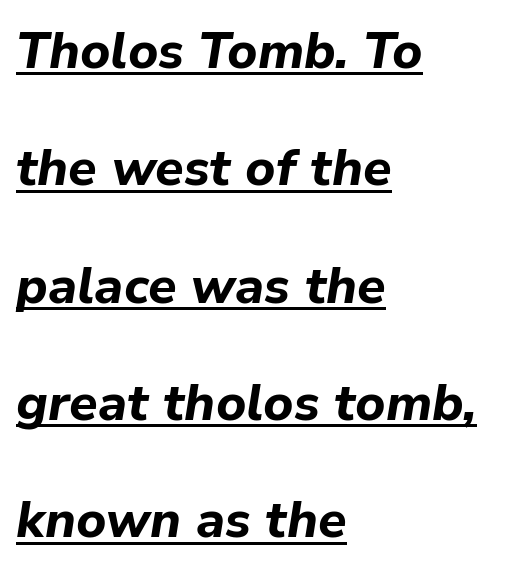
Q: Is the text bold? A: Yes.
Q: Is the text italic (slanted)? A: Yes, it leans right by about 9 degrees.
Q: Is the text underlined? A: Yes.
Q: How is the paragraph aligned? A: Left-aligned.
Q: Is the spacing between letters normal or unusually wide? A: Normal.
Q: Is the spacing between lines tight, normal or loose? A: Loose.
Q: Width (condensed, normal, or wide)? A: Normal.
Q: Stroke contrast? A: Low.
Q: x-height? A: Medium.
Q: Monospaced? A: No.
